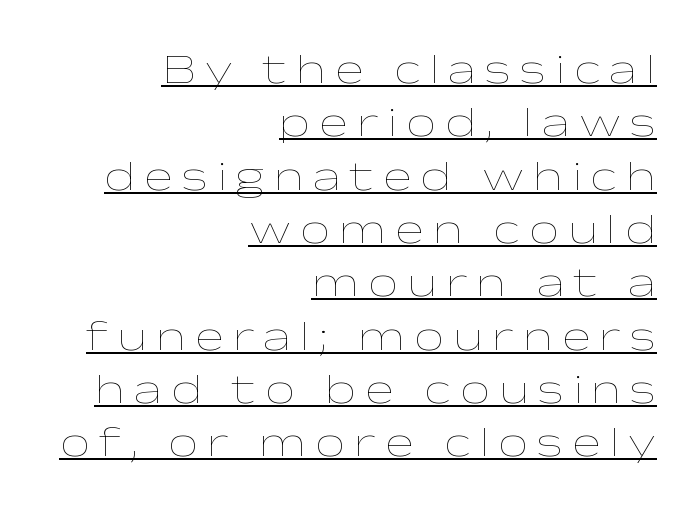
A typesetter would call this heavily tracked-out type. Compared with a flush-left layout, this one pins lines to the opposite, right side. Varying glyph widths throughout — classic text-font behaviour. Underlined type. Italic: no, the glyphs are upright roman. Nothing heavy about these letters — not bold at all.
